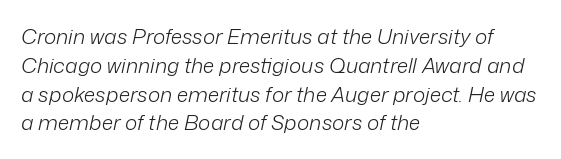
Vertical stems look standard width or narrower in stroke. Descender tails drop into unmarked territory. The leading is moderate, giving the passage an even texture. It's the slanting kind of type. The letters sit at their default tracking, neither squeezed nor spread. Each line starts at the same left margin while the right side varies.
